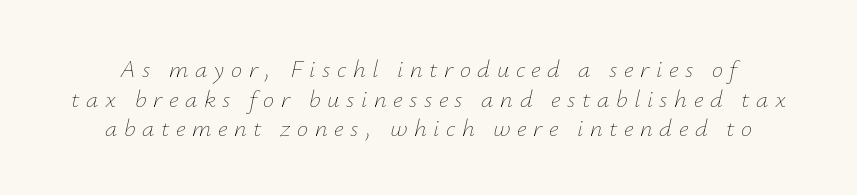
{"italic": "yes", "lean": "right", "slant_degrees": 12, "bold": "no", "underline": "no", "line_spacing_ratio": 1.19, "letter_spacing": "wide", "letter_spacing_em": 0.26, "glyph_px": 25}
